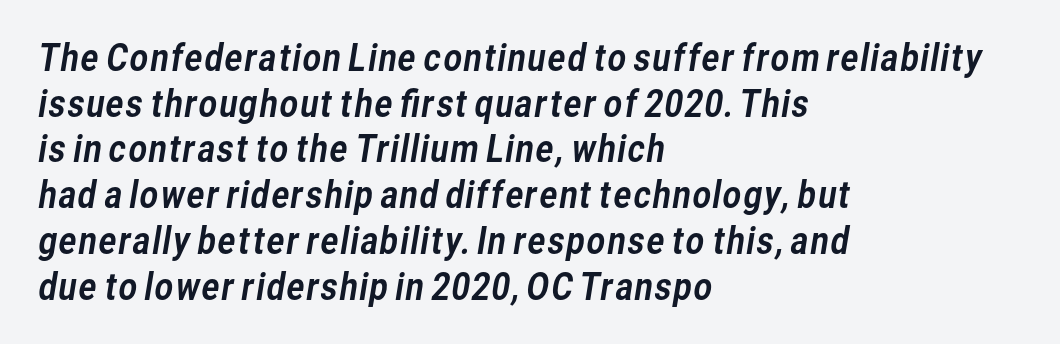
Q: Is the typeface a serif or a sans-serif typeface? A: Sans-serif.
Q: Is the text underlined? A: No.
Q: How is the paragraph aligned? A: Left-aligned.
Q: Is the spacing between letters normal or unusually wide? A: Normal.
Q: Is the spacing between lines tight, normal or loose? A: Normal.
Q: Width (condensed, normal, or wide)? A: Normal.
Q: Stroke contrast? A: Low.
Q: x-height? A: Medium.
Q: Monospaced? A: No.
